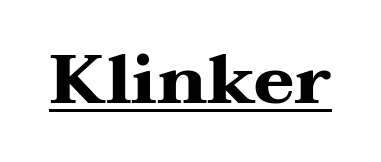
Standard letterfit; no display-style spreading of the glyphs. The type family on display is of the serif kind. A roman cut, with each character standing at attention. The face used here is proportionally spaced, like ordinary book or web type. Stroke thickness is high; the sample reads as a true bold. The rendered words wear a rule along their underside.
